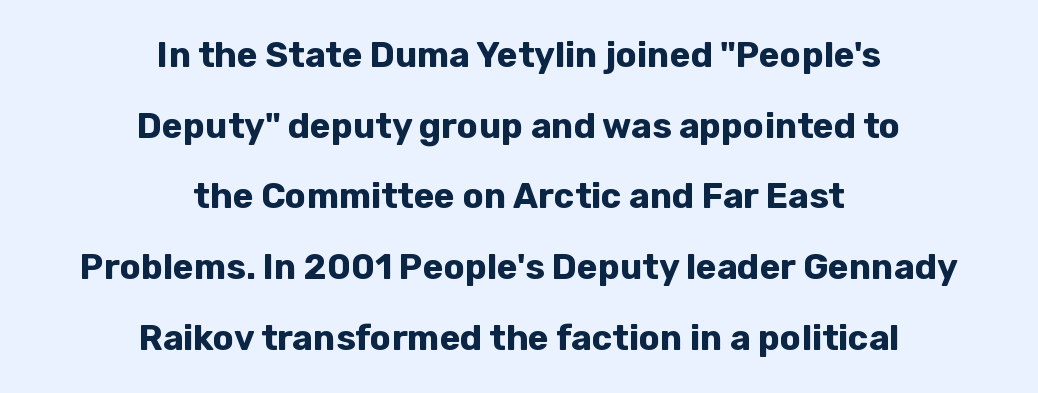
The image shows 35 px bold sans-serif type, upright; set centered, loose line spacing (2.02x), normal letter spacing, not underlined; low stroke contrast and a medium x-height.
